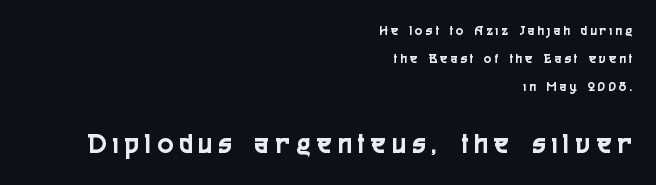
Q: Is the text italic (slanted)? A: No, it is upright.
Q: Is the typeface a serif or a sans-serif typeface? A: Sans-serif.
Q: Is the text underlined? A: No.
Q: How is the paragraph aligned? A: Right-aligned.
Q: Is the spacing between letters normal or unusually wide? A: Unusually wide.
Q: Is the spacing between lines tight, normal or loose? A: Loose.
Q: Which block of text is set in a larger size, the first (top) or the second (bottom)? A: The second (bottom) one.
Q: Width (condensed, normal, or wide)? A: Condensed.
Q: x-height? A: Medium.
Q: Monospaced? A: No.
